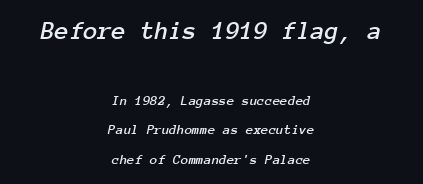
The image shows 26 px text type, italic (leaning right); set centered, loose line spacing (2.11x), normal letter spacing, not underlined; the first (top) block is 1.86x larger.
